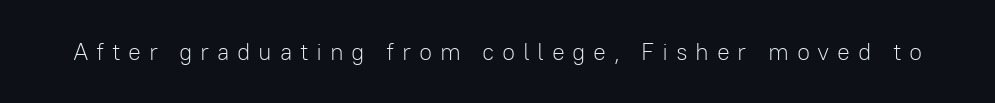
The space directly below the letters is spotless. The letters are spread apart with noticeably loose tracking. Upright lettering throughout. A light-to-regular cut is what we see here.
